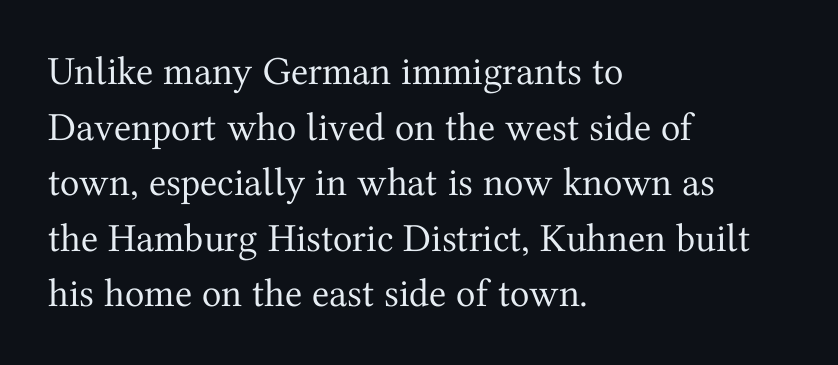
{"serif": "yes", "italic": "no", "bold": "no", "weight": "regular", "width": "normal", "stroke_contrast": "medium", "x_height": "medium", "monospaced": "no", "underline": "no", "align": "left", "line_spacing": "normal", "line_spacing_ratio": 1.39, "letter_spacing": "normal", "letter_spacing_em": 0.0, "glyph_px": 40}
